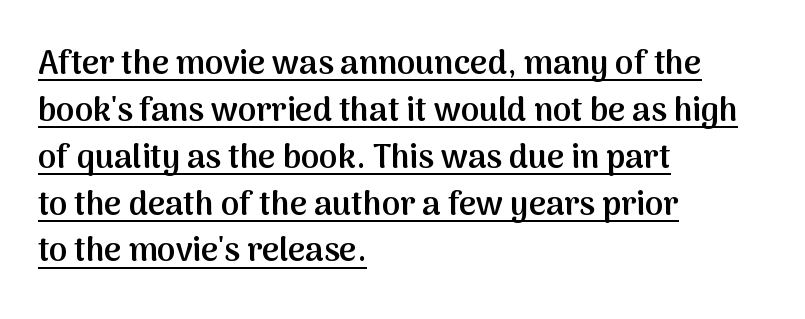
Q: Is the text bold? A: Semi-bold.
Q: Is the text italic (slanted)? A: No, it is upright.
Q: Is the typeface a serif or a sans-serif typeface? A: Sans-serif.
Q: Is the text underlined? A: Yes.
Q: How is the paragraph aligned? A: Left-aligned.
Q: Is the spacing between letters normal or unusually wide? A: Normal.
Q: Is the spacing between lines tight, normal or loose? A: Normal.
Q: Width (condensed, normal, or wide)? A: Normal.
Q: Stroke contrast? A: Medium.
Q: x-height? A: Medium.
Q: Monospaced? A: No.
